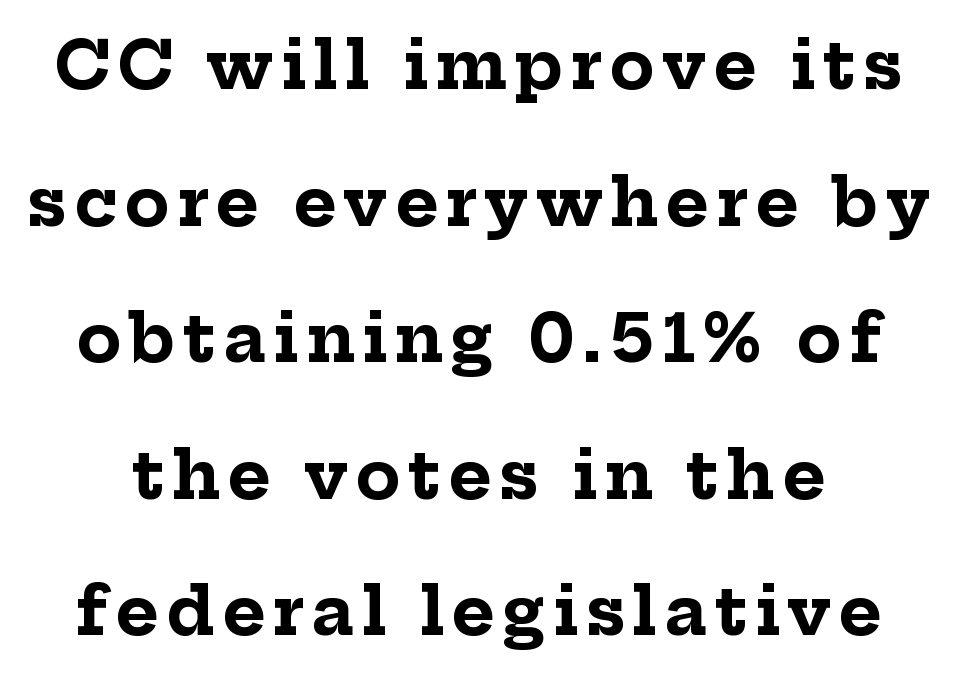
{"serif": "yes", "italic": "no", "bold": "yes", "weight": "bold", "width": "normal", "stroke_contrast": "low", "x_height": "medium", "monospaced": "no", "underline": "no", "line_spacing": "loose", "line_spacing_ratio": 2.07, "glyph_px": 66}
